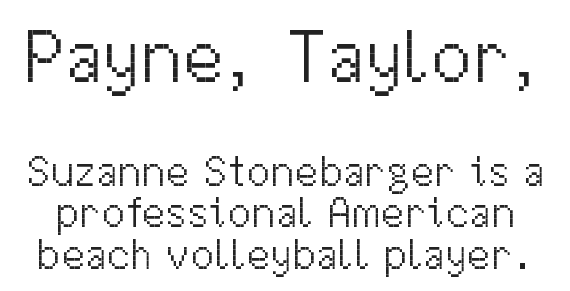
Typographically, this falls in the sans-serif category. Looks like regular typesetting: each glyph gets only the width it needs. When letters stand straight like this, we call the style roman or upright. In this sample the first text group is rendered at the bigger scale. Default kerning and tracking; the words read as compact shapes.
